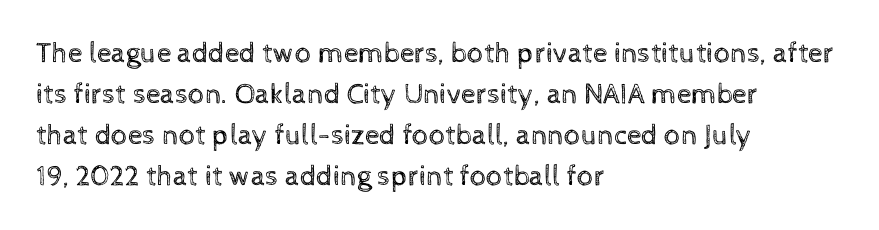
Q: Is the text bold? A: No.
Q: Is the text italic (slanted)? A: No, it is upright.
Q: Is the text underlined? A: No.
Q: How is the paragraph aligned? A: Left-aligned.
Q: Is the spacing between letters normal or unusually wide? A: Normal.
Q: Is the spacing between lines tight, normal or loose? A: Normal.
Q: Width (condensed, normal, or wide)? A: Normal.
Q: x-height? A: Medium.
Q: Monospaced? A: No.
